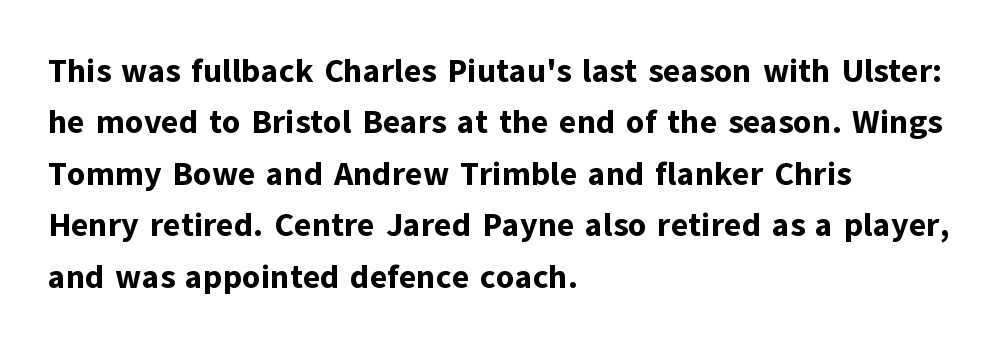
{"serif": "no", "italic": "no", "bold": "yes", "weight": "bold", "width": "normal", "stroke_contrast": "low", "x_height": "medium", "monospaced": "no", "underline": "no", "align": "left", "line_spacing": "normal", "line_spacing_ratio": 1.56, "letter_spacing": "normal", "letter_spacing_em": 0.0, "glyph_px": 33}
